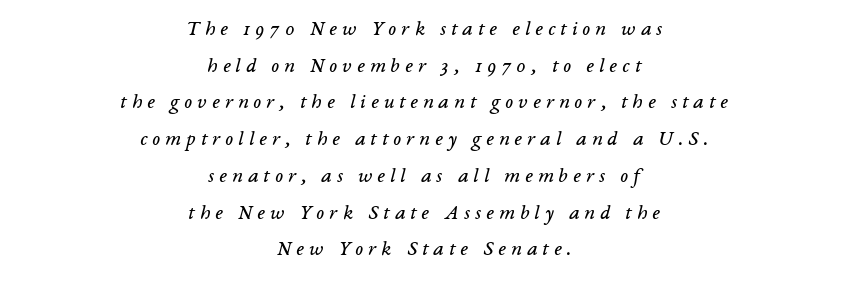
{"italic": "yes", "lean": "right", "slant_degrees": 14, "bold": "no", "underline": "no", "align": "center", "line_spacing_ratio": 1.75, "letter_spacing": "wide", "letter_spacing_em": 0.24, "glyph_px": 21}
